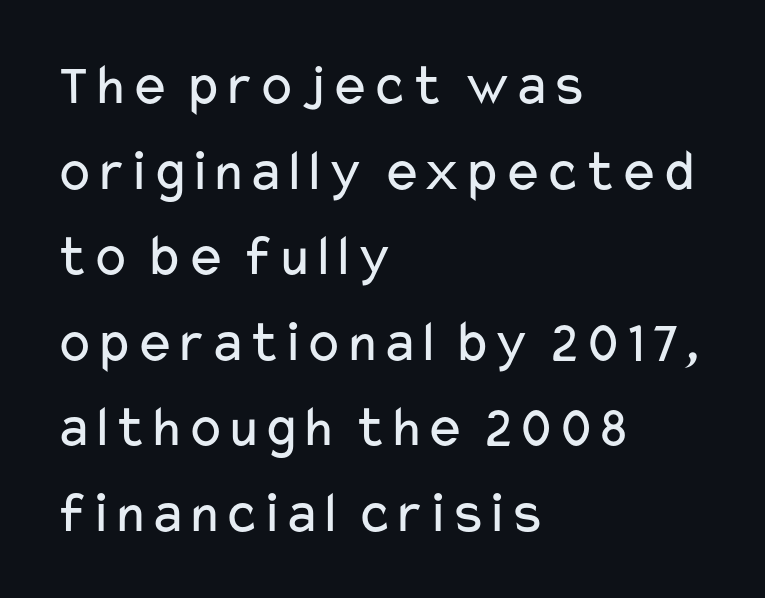
Q: Is the text bold? A: No.
Q: Is the text italic (slanted)? A: No, it is upright.
Q: Is the typeface a serif or a sans-serif typeface? A: Sans-serif.
Q: Is the text underlined? A: No.
Q: How is the paragraph aligned? A: Left-aligned.
Q: Is the spacing between letters normal or unusually wide? A: Normal.
Q: Is the spacing between lines tight, normal or loose? A: Normal.
Q: Width (condensed, normal, or wide)? A: Wide.
Q: Stroke contrast? A: Low.
Q: x-height? A: Medium.
Q: Monospaced? A: No.
